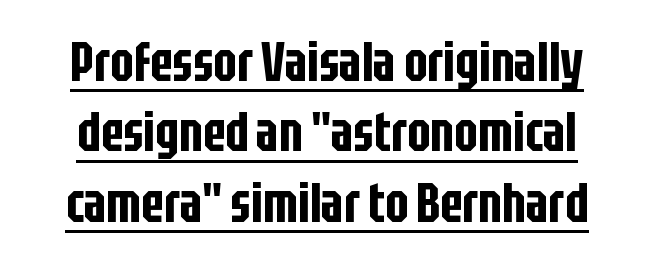
{"serif": "no", "italic": "no", "width": "condensed", "stroke_contrast": "low", "x_height": "large", "monospaced": "no", "underline": "yes", "line_spacing": "normal", "line_spacing_ratio": 1.28, "letter_spacing": "normal", "letter_spacing_em": 0.0, "glyph_px": 55}
